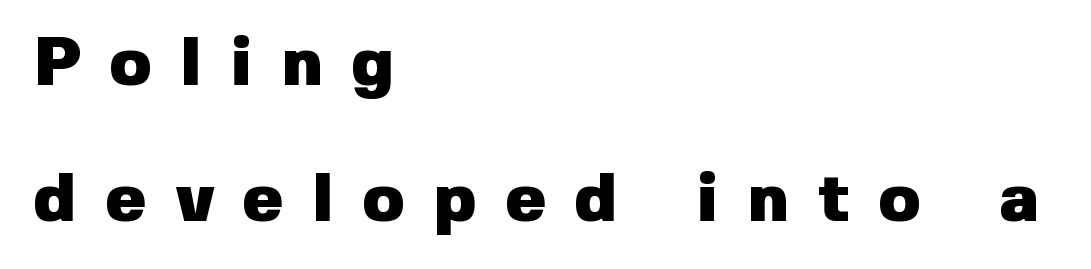
{"serif": "no", "italic": "no", "bold": "yes", "weight": "heavy", "width": "normal", "stroke_contrast": "low", "x_height": "medium", "monospaced": "no", "underline": "no", "align": "left", "line_spacing": "loose", "line_spacing_ratio": 2.0, "letter_spacing": "wide", "letter_spacing_em": 0.43, "glyph_px": 68}
